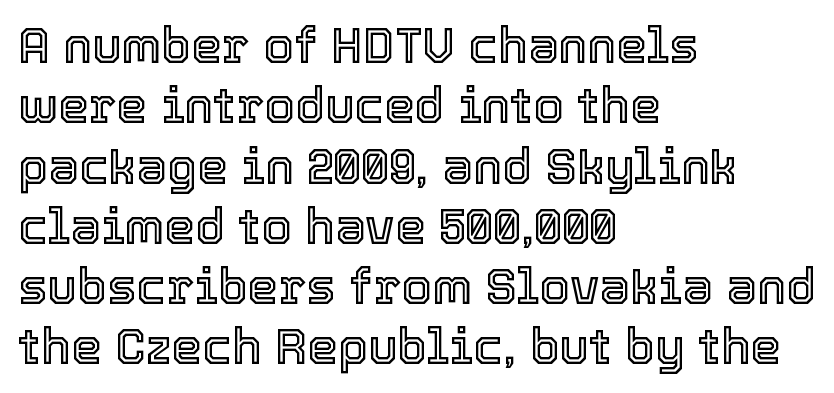
{"italic": "no", "width": "normal", "x_height": "medium", "monospaced": "no", "underline": "no", "align": "left", "line_spacing_ratio": 1.23, "letter_spacing": "normal", "letter_spacing_em": 0.0, "glyph_px": 49}
